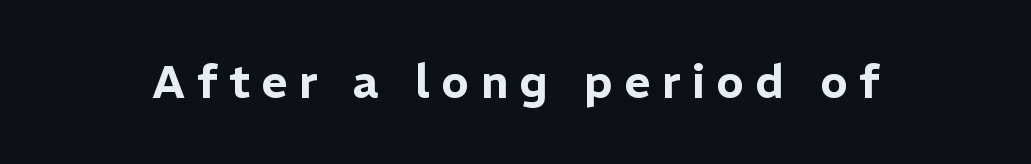
In terms of letterform style, serifs are entirely absent. Posture: straight, roman, zero tilt. Check the space under the baseline: it is left empty. Inter-character spacing is expanded well beyond the font's built-in metrics. The letters advance in unequal steps, a hallmark of proportional type.
